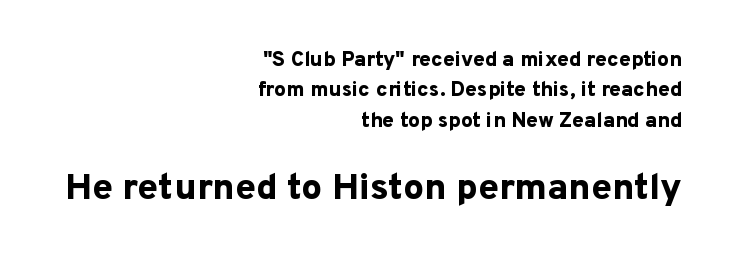
Q: Is the text bold? A: Yes.
Q: Is the text italic (slanted)? A: No, it is upright.
Q: Is the typeface a serif or a sans-serif typeface? A: Sans-serif.
Q: Is the text underlined? A: No.
Q: How is the paragraph aligned? A: Right-aligned.
Q: Is the spacing between letters normal or unusually wide? A: Normal.
Q: Is the spacing between lines tight, normal or loose? A: Normal.
Q: Which block of text is set in a larger size, the first (top) or the second (bottom)? A: The second (bottom) one.
Q: Width (condensed, normal, or wide)? A: Normal.
Q: Stroke contrast? A: Low.
Q: x-height? A: Medium.
Q: Monospaced? A: No.
